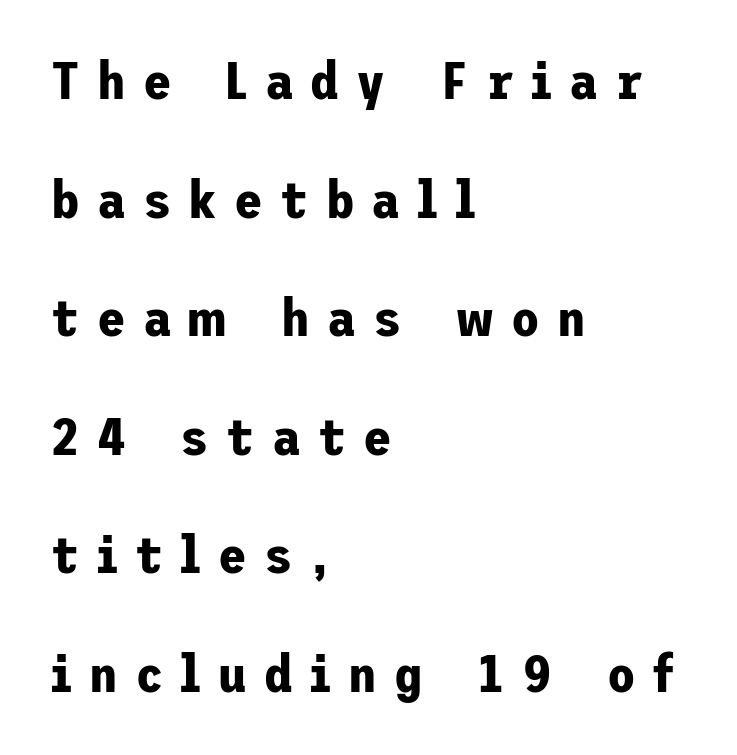
Words float on clear page, feet unadorned. Typeset ragged right — the left edge is the straight one. Does the lettering tilt? It doesn't — this is upright. Students, note that the glyphs here are deliberately spaced far apart. The face used here is a sans, in the tradition of grotesques and geometrics. The rendering uses a large line-height, opening up the rows.
